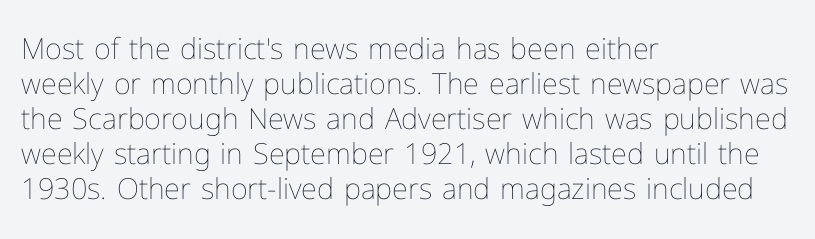
{"italic": "no", "bold": "no", "weight": "thin", "width": "normal", "stroke_contrast": "low", "x_height": "medium", "monospaced": "no", "underline": "no", "align": "left", "line_spacing_ratio": 1.21, "letter_spacing": "normal", "letter_spacing_em": 0.0, "glyph_px": 29}
